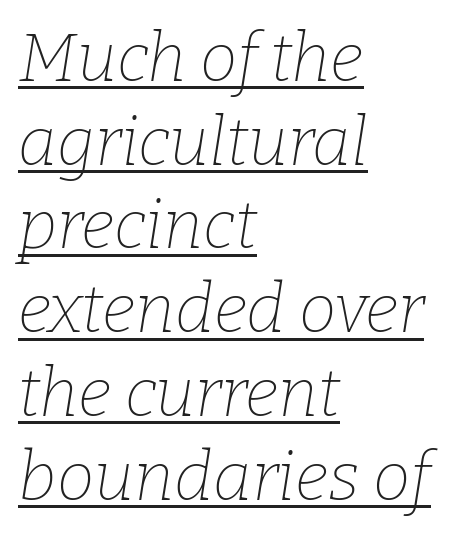
Would a proofreader flag this as italicized? Yes. These lines sit exactly where default settings would place them. The face used here is proportionally spaced, like ordinary book or web type. Type style note: has serifs. The font is comparable to plain body text, perhaps lighter.
